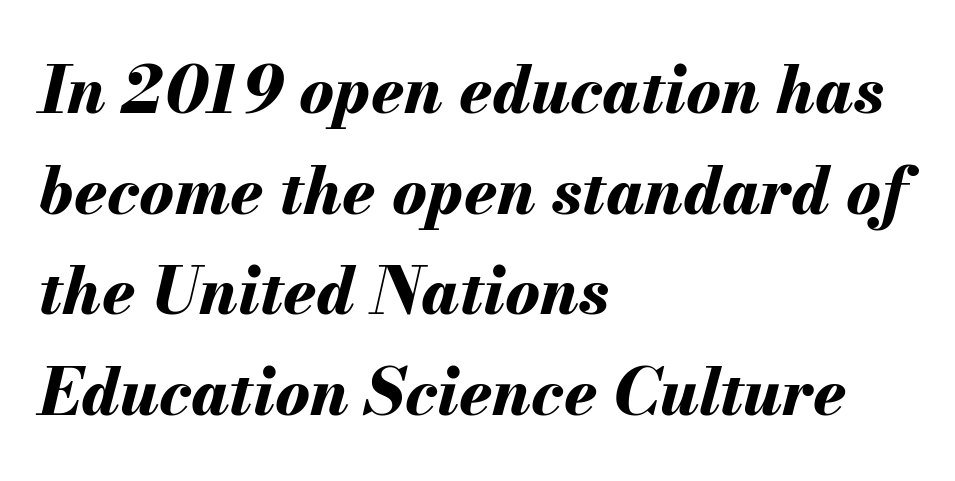
{"italic": "yes", "lean": "right", "slant_degrees": 13, "bold": "yes", "weight": "bold", "width": "normal", "stroke_contrast": "medium", "x_height": "small", "monospaced": "no", "underline": "no", "align": "left", "line_spacing": "normal", "line_spacing_ratio": 1.55, "letter_spacing": "normal", "letter_spacing_em": 0.0, "glyph_px": 65}
